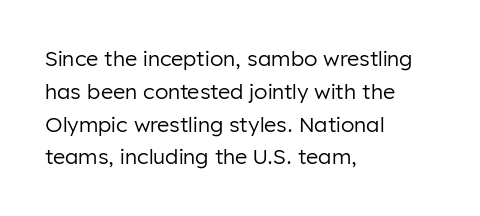
{"italic": "no", "bold": "no", "underline": "no", "align": "left", "line_spacing": "normal", "line_spacing_ratio": 1.56, "letter_spacing": "normal", "letter_spacing_em": 0.0, "glyph_px": 21}
